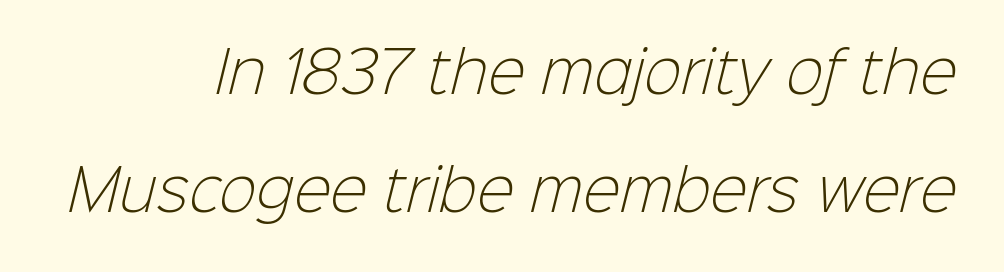
The area under the type is left untouched. The rag falls on the left side of this text block. Reading down the column, the eye jumps a long way to each next line. The rendering keeps characters at their native spacing. Is this a sans? Yes — the strokes have no serifs. The font sits on the lighter half of the weight spectrum, regular included.
